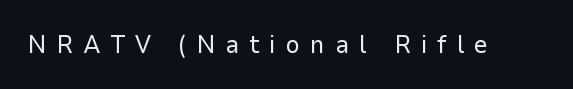
{"italic": "no", "bold": "no", "underline": "no", "letter_spacing": "wide", "letter_spacing_em": 0.4, "glyph_px": 25}
